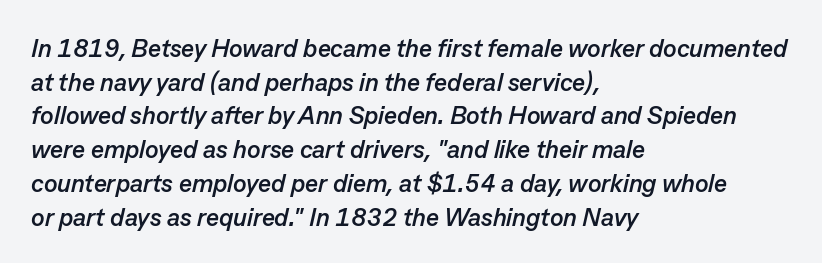
An italicized treatment has been applied to the whole sample. Spacing between characters is what you'd get straight out of the box. Left-aligned paragraph, ragged on the right. Letters rest on an invisible, unmarked baseline.
